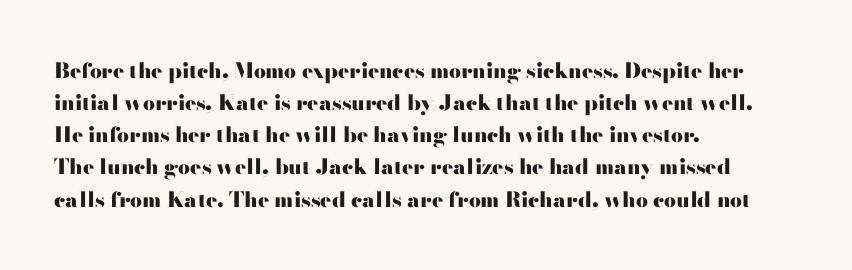
{"italic": "no", "bold": "yes", "underline": "no", "align": "left", "line_spacing": "normal", "line_spacing_ratio": 1.53, "letter_spacing": "normal", "letter_spacing_em": 0.0, "glyph_px": 21}
